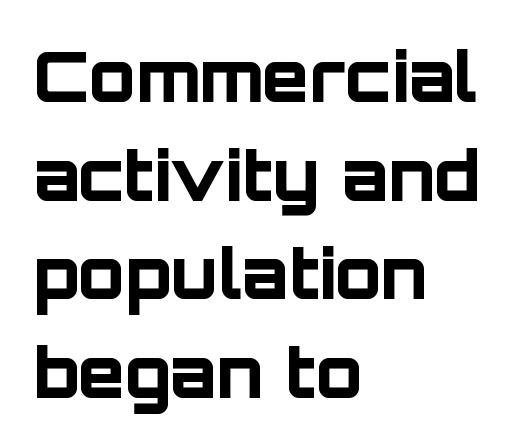
Q: Is the text bold? A: Yes.
Q: Is the text italic (slanted)? A: No, it is upright.
Q: Is the typeface a serif or a sans-serif typeface? A: Sans-serif.
Q: Is the text underlined? A: No.
Q: How is the paragraph aligned? A: Left-aligned.
Q: Is the spacing between letters normal or unusually wide? A: Normal.
Q: Is the spacing between lines tight, normal or loose? A: Normal.
Q: Width (condensed, normal, or wide)? A: Normal.
Q: Stroke contrast? A: Low.
Q: x-height? A: Large.
Q: Monospaced? A: No.
